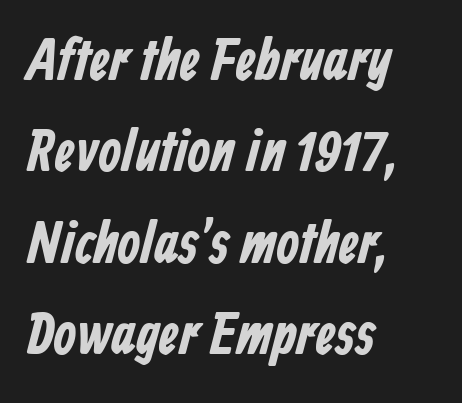
{"serif": "no", "bold": "yes", "weight": "bold", "width": "condensed", "stroke_contrast": "low", "x_height": "medium", "monospaced": "no", "underline": "no", "align": "left", "line_spacing": "normal", "line_spacing_ratio": 1.55, "letter_spacing": "normal", "letter_spacing_em": 0.0, "glyph_px": 59}
